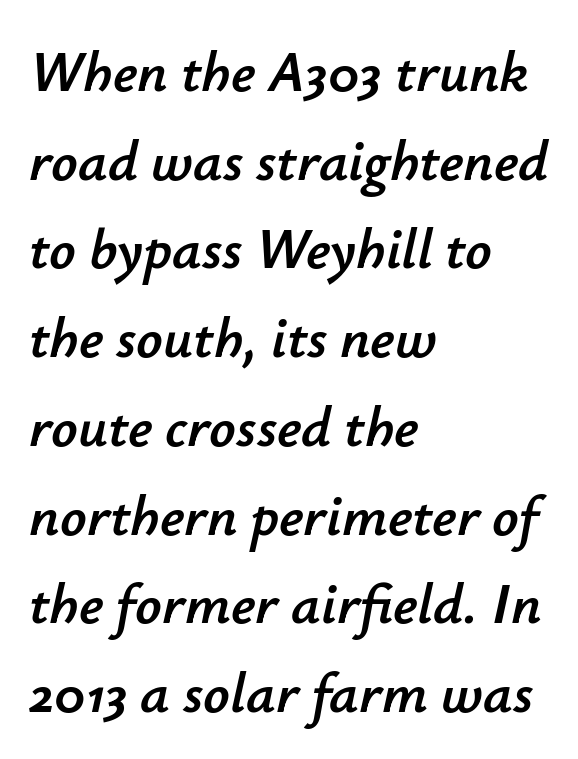
{"italic": "yes", "lean": "right", "slant_degrees": 12, "width": "normal", "stroke_contrast": "low", "x_height": "small", "monospaced": "no", "underline": "no", "align": "left", "line_spacing": "normal", "line_spacing_ratio": 1.53, "letter_spacing": "normal", "letter_spacing_em": 0.0, "glyph_px": 58}
